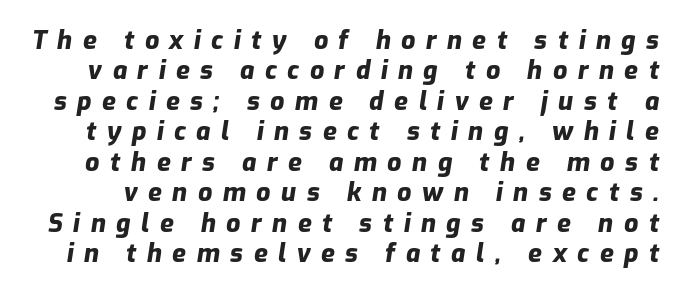
In terms of weight, the rendering is a true, heavy bold. Display-style spreading of the glyphs; the letterfit is very open. Quick note: underline off. Would a proofreader flag this as italicized? Yes.
